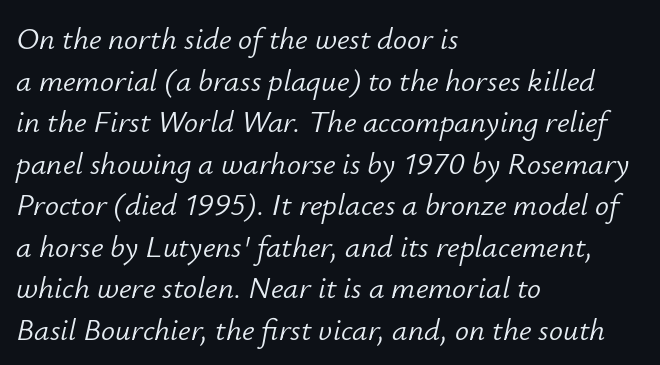
The image shows 31 px light type, italic (leaning right); set left-aligned, normal line spacing (1.34x), normal letter spacing, not underlined; low stroke contrast and a small x-height.
